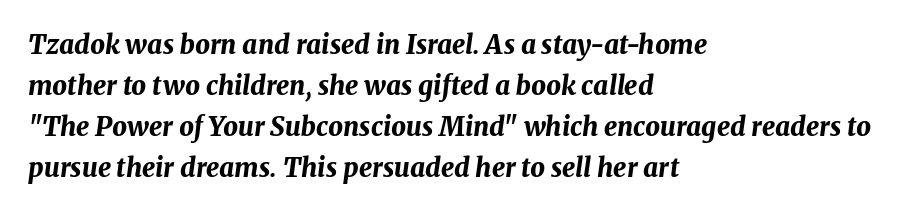
{"italic": "yes", "lean": "right", "slant_degrees": 8, "bold": "yes", "underline": "no", "align": "left", "line_spacing": "normal", "line_spacing_ratio": 1.58, "letter_spacing": "normal", "letter_spacing_em": 0.0, "glyph_px": 26}
